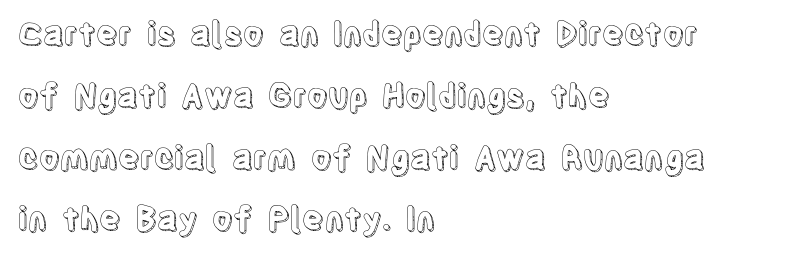
Horizontally, the lines are justified to the leading edge only. In terms of posture, this sample is upright. The baseline area is clear. Character widths vary here, with narrow letters taking less room than wide ones. How are the letters spaced? Ordinarily, with no added tracking. Reading down the column, the eye jumps a long way to each next line.
